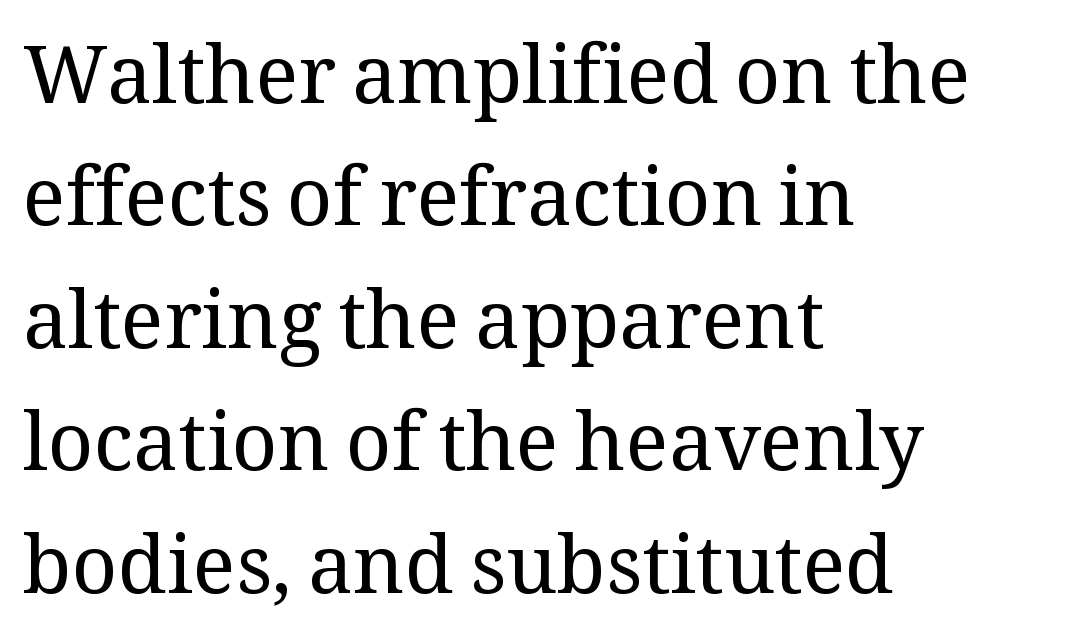
The image shows 80 px regular-weight serif type, upright; set left-aligned, normal line spacing (1.53x), normal letter spacing, not underlined; medium stroke contrast and a medium x-height.
